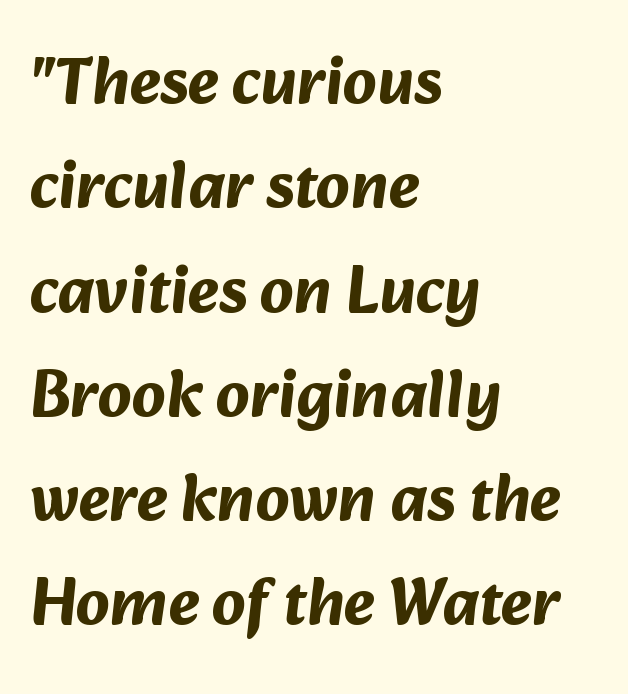
{"serif": "no", "bold": "yes", "weight": "bold", "width": "normal", "stroke_contrast": "medium", "x_height": "medium", "monospaced": "no", "underline": "no", "align": "left", "line_spacing": "normal", "line_spacing_ratio": 1.58, "letter_spacing": "normal", "letter_spacing_em": 0.0, "glyph_px": 66}
